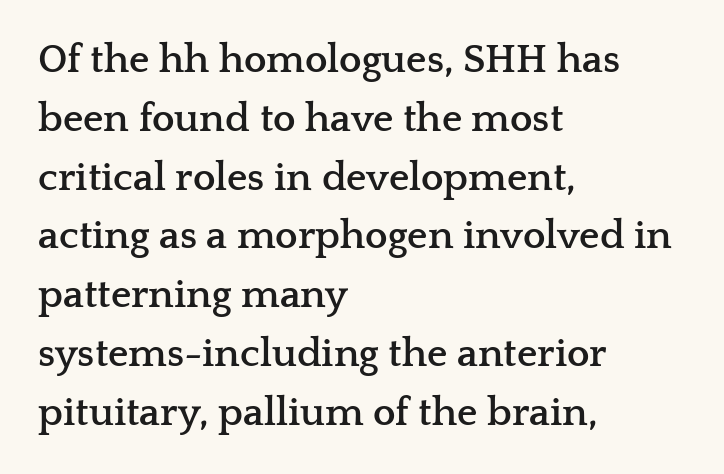
Q: Is the text bold? A: Yes.
Q: Is the text italic (slanted)? A: No, it is upright.
Q: Is the typeface a serif or a sans-serif typeface? A: Serif.
Q: Is the text underlined? A: No.
Q: How is the paragraph aligned? A: Left-aligned.
Q: Is the spacing between letters normal or unusually wide? A: Normal.
Q: Is the spacing between lines tight, normal or loose? A: Normal.
Q: Width (condensed, normal, or wide)? A: Wide.
Q: Stroke contrast? A: Low.
Q: x-height? A: Medium.
Q: Monospaced? A: No.
